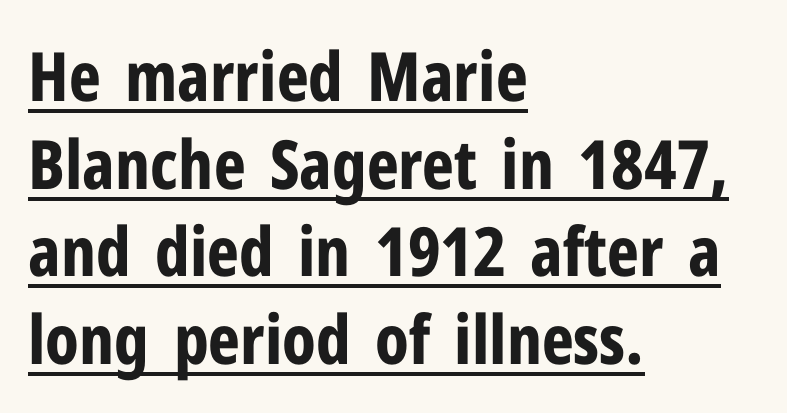
{"serif": "no", "italic": "no", "bold": "yes", "weight": "bold", "width": "condensed", "stroke_contrast": "low", "x_height": "medium", "monospaced": "no", "underline": "yes", "align": "left", "line_spacing": "normal", "line_spacing_ratio": 1.29, "letter_spacing": "normal", "letter_spacing_em": 0.0, "glyph_px": 68}
